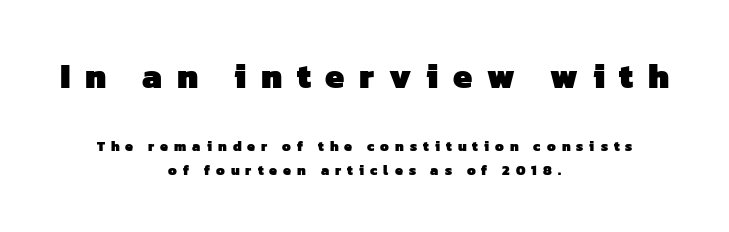
The image shows 34 px heavy sans-serif type; set centered, line spacing 1.71x, unusually wide letter spacing (+0.43 em), not underlined; the first (top) block is 2.43x larger; low stroke contrast and a medium x-height.
